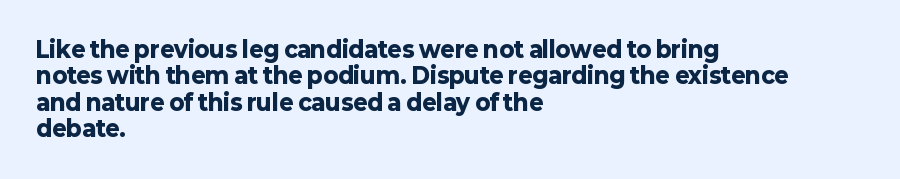
The image shows 22 px bold type, upright; set left-aligned, line spacing 1.2x, normal letter spacing, not underlined.
